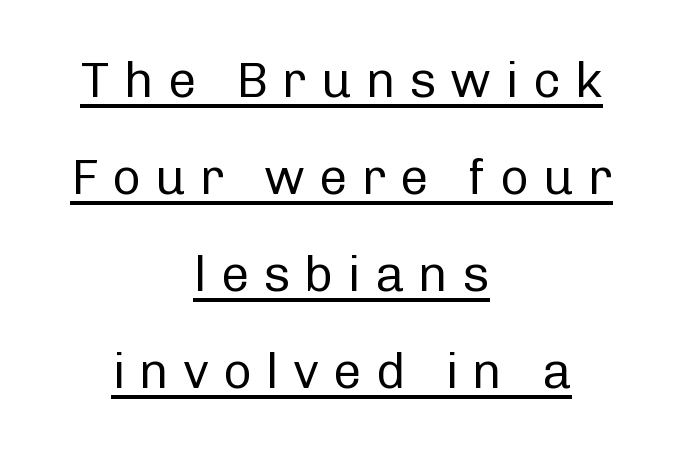
Check the space under the baseline: a stroke is drawn there. Grotesque or geometric, the face here clearly has no serifs. Varying glyph widths throughout — classic text-font behaviour. Between one letter and the next there's a generous, obvious gap. Stems and bowls with no extra thickness — not bold.
